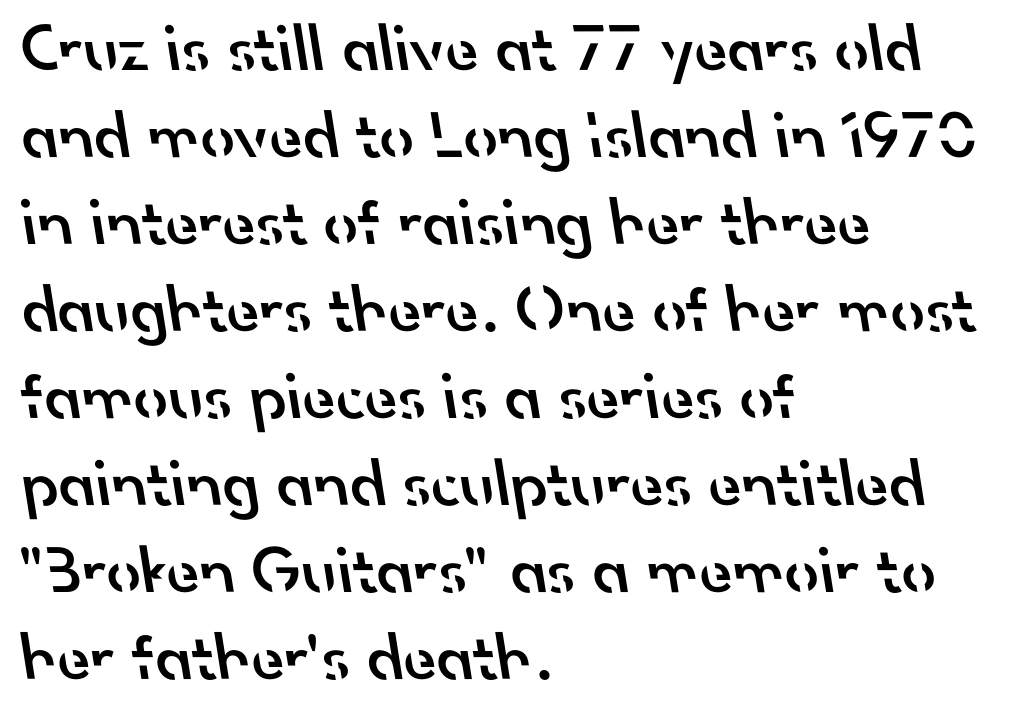
The image shows 68 px semibold sans-serif type; set left-aligned, normal line spacing (1.28x), normal letter spacing, not underlined; low stroke contrast and a small x-height.
